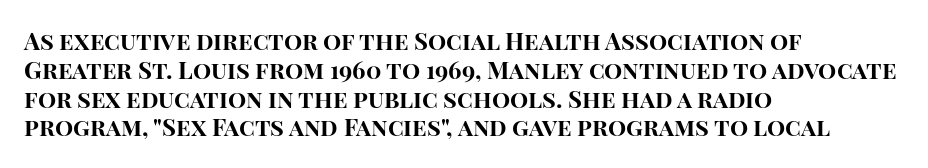
{"italic": "no", "bold": "yes", "underline": "no", "align": "left", "line_spacing_ratio": 1.2, "letter_spacing": "normal", "letter_spacing_em": 0.0, "glyph_px": 24}
